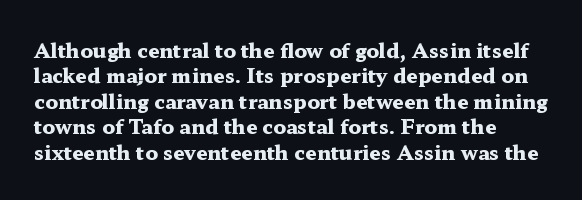
The image shows 20 px bold type, upright; set left-aligned, normal line spacing (1.27x), normal letter spacing, not underlined.
